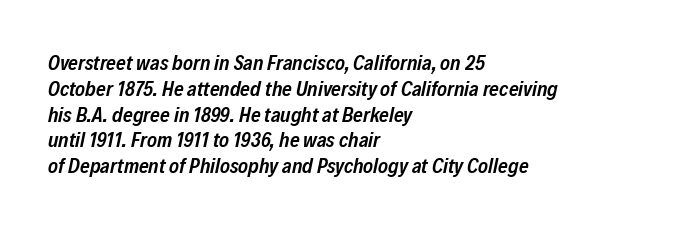
{"italic": "yes", "lean": "right", "slant_degrees": 12, "bold": "semi", "underline": "no", "align": "left", "line_spacing_ratio": 1.23, "letter_spacing": "normal", "letter_spacing_em": 0.0, "glyph_px": 21}
